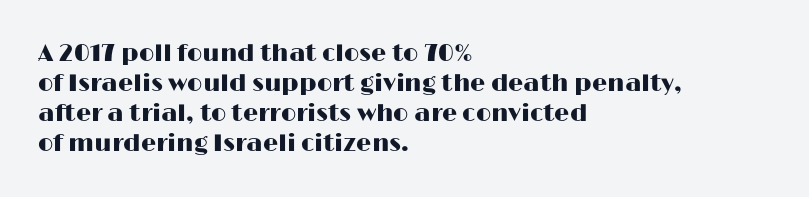
Q: Is the text italic (slanted)? A: No, it is upright.
Q: Is the text underlined? A: No.
Q: How is the paragraph aligned? A: Left-aligned.
Q: Is the spacing between letters normal or unusually wide? A: Normal.
Q: Is the spacing between lines tight, normal or loose? A: Normal.
